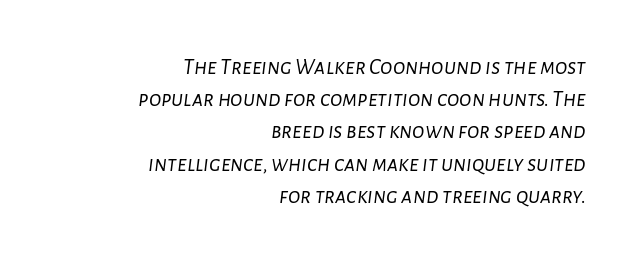
The image shows 23 px text type, italic (leaning right); set right-aligned, normal line spacing (1.4x), normal letter spacing, not underlined.
